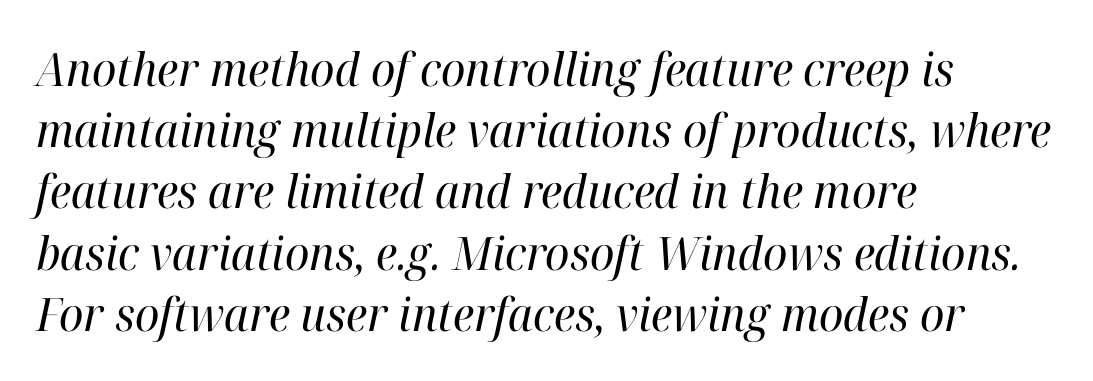
{"serif": "yes", "italic": "yes", "lean": "right", "slant_degrees": 12, "bold": "no", "weight": "regular", "width": "normal", "stroke_contrast": "high", "x_height": "medium", "monospaced": "no", "underline": "no", "align": "left", "line_spacing": "normal", "line_spacing_ratio": 1.33, "letter_spacing": "normal", "letter_spacing_em": 0.0, "glyph_px": 46}
